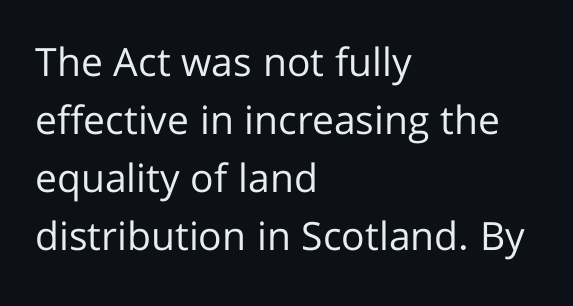
Q: Is the text bold? A: No.
Q: Is the text italic (slanted)? A: No, it is upright.
Q: Is the typeface a serif or a sans-serif typeface? A: Sans-serif.
Q: Is the text underlined? A: No.
Q: How is the paragraph aligned? A: Left-aligned.
Q: Is the spacing between letters normal or unusually wide? A: Normal.
Q: Is the spacing between lines tight, normal or loose? A: Normal.
Q: Width (condensed, normal, or wide)? A: Normal.
Q: Stroke contrast? A: Low.
Q: x-height? A: Medium.
Q: Monospaced? A: No.
